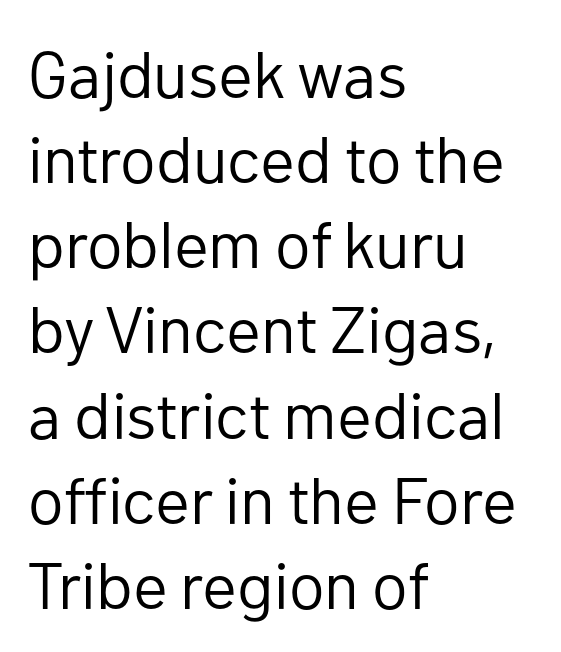
Q: Is the text bold? A: No.
Q: Is the text italic (slanted)? A: No, it is upright.
Q: Is the typeface a serif or a sans-serif typeface? A: Sans-serif.
Q: Is the text underlined? A: No.
Q: How is the paragraph aligned? A: Left-aligned.
Q: Is the spacing between letters normal or unusually wide? A: Normal.
Q: Is the spacing between lines tight, normal or loose? A: Normal.
Q: Width (condensed, normal, or wide)? A: Normal.
Q: Stroke contrast? A: Low.
Q: x-height? A: Medium.
Q: Monospaced? A: No.
